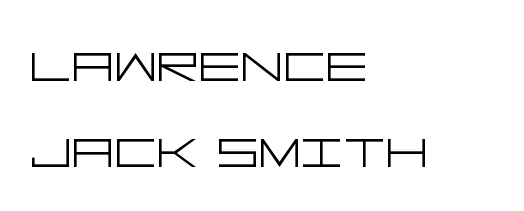
The passage shown is typeset with a sans-serif family. No extra tracking has been applied to these lines. Whoever set this chose a conventional vertical rhythm. Compared with a typical body face, this is equally light or lighter still. If you drew a line through each stem, it would be perfectly vertical. Each row of text sits above clean, open space.
